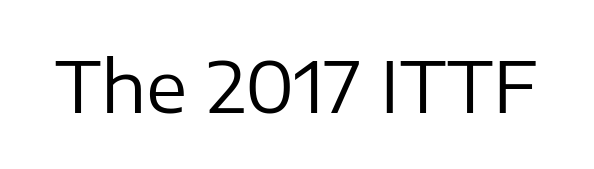
The image shows 70 px regular-weight sans-serif type, upright; set normal letter spacing, not underlined; low stroke contrast and a medium x-height.
